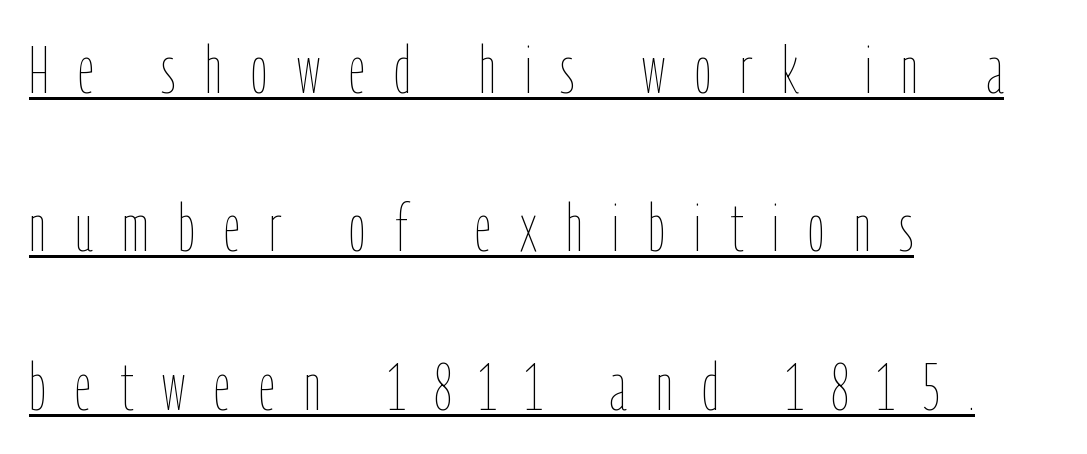
The letterforms stand isolated, each surrounded by extra space. These lines were composed using upright roman letters. The lines are spread far apart with generous leading. The words here are underlined. The paragraph shown leans on its left margin. Weight: in the light-to-regular range.
